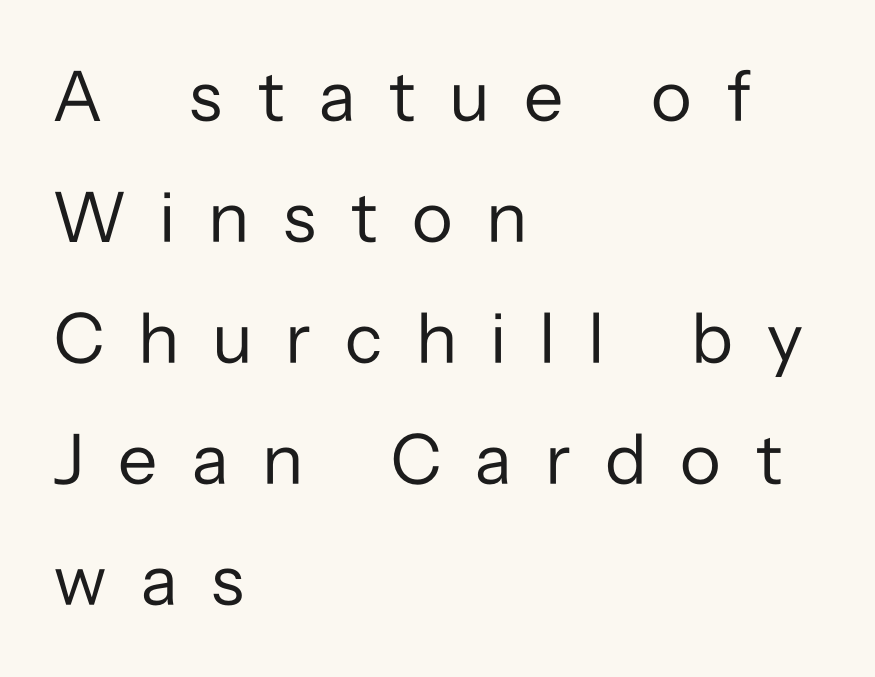
Q: Is the text bold? A: No.
Q: Is the text italic (slanted)? A: No, it is upright.
Q: Is the typeface a serif or a sans-serif typeface? A: Sans-serif.
Q: Is the text underlined? A: No.
Q: How is the paragraph aligned? A: Left-aligned.
Q: Is the spacing between letters normal or unusually wide? A: Unusually wide.
Q: Is the spacing between lines tight, normal or loose? A: Normal.
Q: Width (condensed, normal, or wide)? A: Normal.
Q: Stroke contrast? A: Low.
Q: x-height? A: Medium.
Q: Monospaced? A: No.
